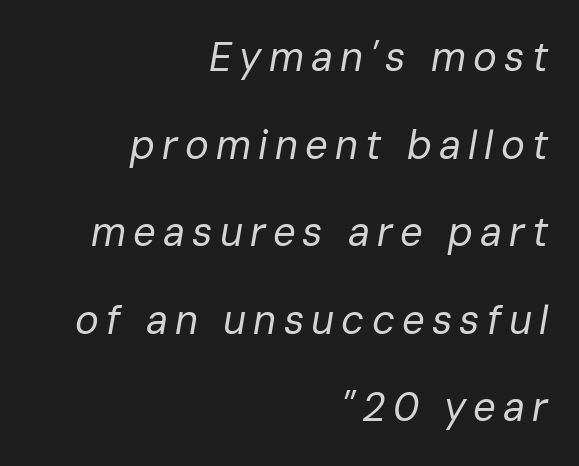
The image shows 40 px regular-weight type, italic (leaning right); set right-aligned, loose line spacing (2.19x), not underlined; low stroke contrast and a medium x-height.
